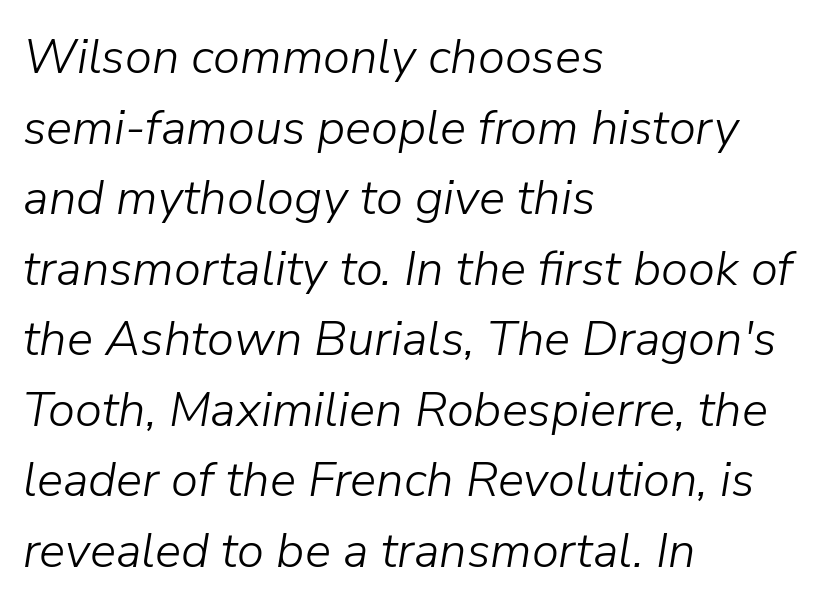
{"italic": "yes", "lean": "right", "slant_degrees": 9, "bold": "no", "weight": "light", "width": "normal", "stroke_contrast": "low", "x_height": "medium", "monospaced": "no", "underline": "no", "align": "left", "line_spacing": "normal", "line_spacing_ratio": 1.44, "letter_spacing": "normal", "letter_spacing_em": 0.0, "glyph_px": 49}
